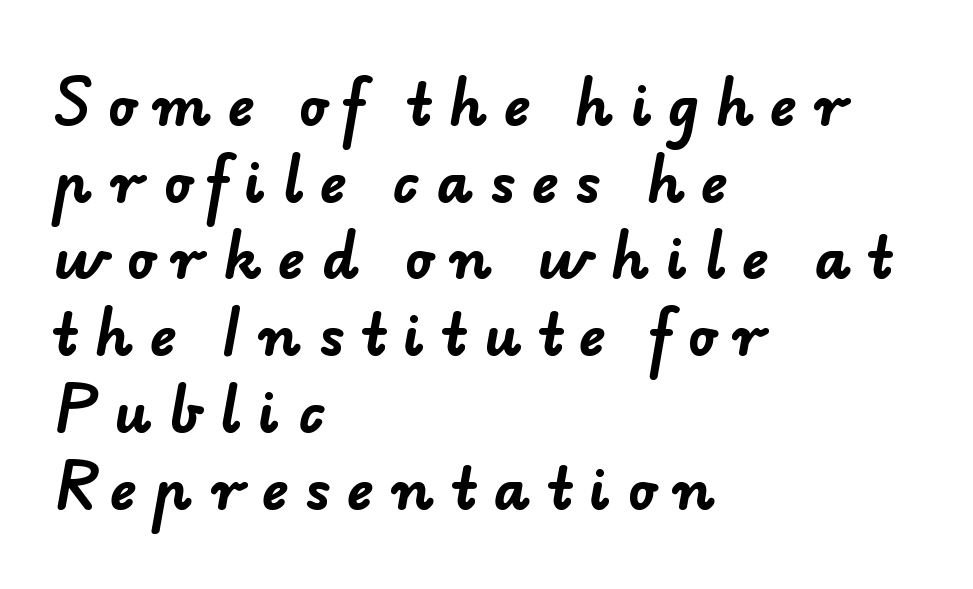
The lines are quadded left. Pretty heavy lettering here — definitely bold. The string is rendered with underlining switched off. Proportional: the letters do not fall into vertical columns. Quick note: interline space is typical.
